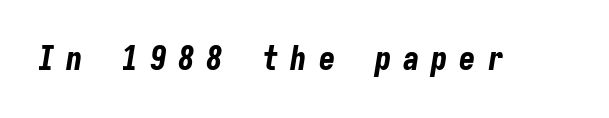
Q: Is the text bold? A: Yes.
Q: Is the text italic (slanted)? A: Yes, it leans right by about 9 degrees.
Q: Is the text underlined? A: No.
Q: Is the spacing between letters normal or unusually wide? A: Unusually wide.
Q: Width (condensed, normal, or wide)? A: Condensed.
Q: Stroke contrast? A: Low.
Q: x-height? A: Medium.
Q: Monospaced? A: Yes.
